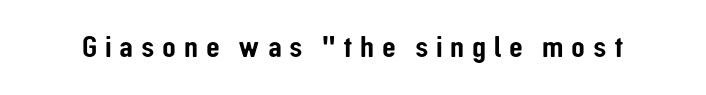
Q: Is the text italic (slanted)? A: No, it is upright.
Q: Is the typeface a serif or a sans-serif typeface? A: Sans-serif.
Q: Is the text underlined? A: No.
Q: Is the spacing between letters normal or unusually wide? A: Unusually wide.
Q: Width (condensed, normal, or wide)? A: Condensed.
Q: Stroke contrast? A: Low.
Q: x-height? A: Medium.
Q: Monospaced? A: No.
